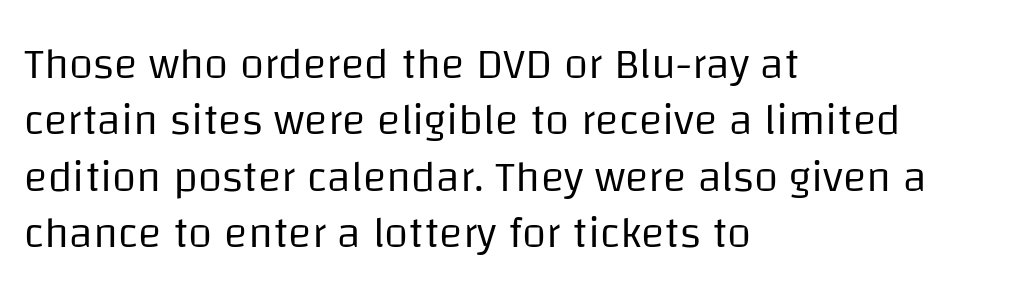
The rows are spaced the way most documents space them. Letter spacing: default. The type sits square on the baseline with zero lean. Has an underline been added? It has not.
